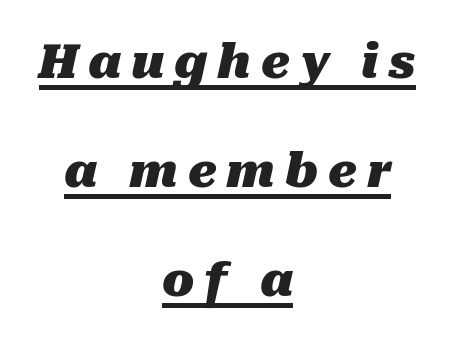
Varying glyph widths throughout — classic text-font behaviour. Successive baselines arrive slowly, with a big drop between each. A typographer would call this underscored text. The glyphs look as if they've been sheared to an angle.
